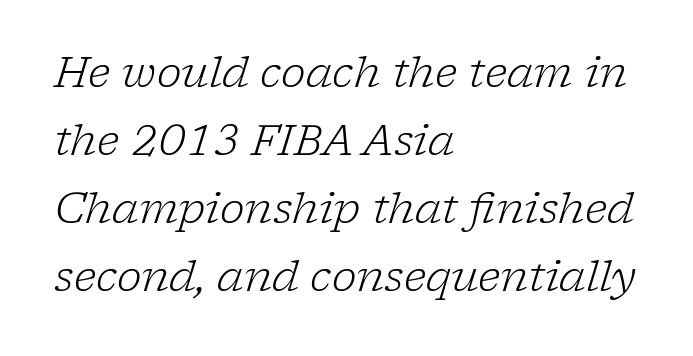
The image shows 42 px light serif type, italic (leaning right); set left-aligned, normal line spacing (1.62x), normal letter spacing, not underlined; low stroke contrast and a medium x-height.
